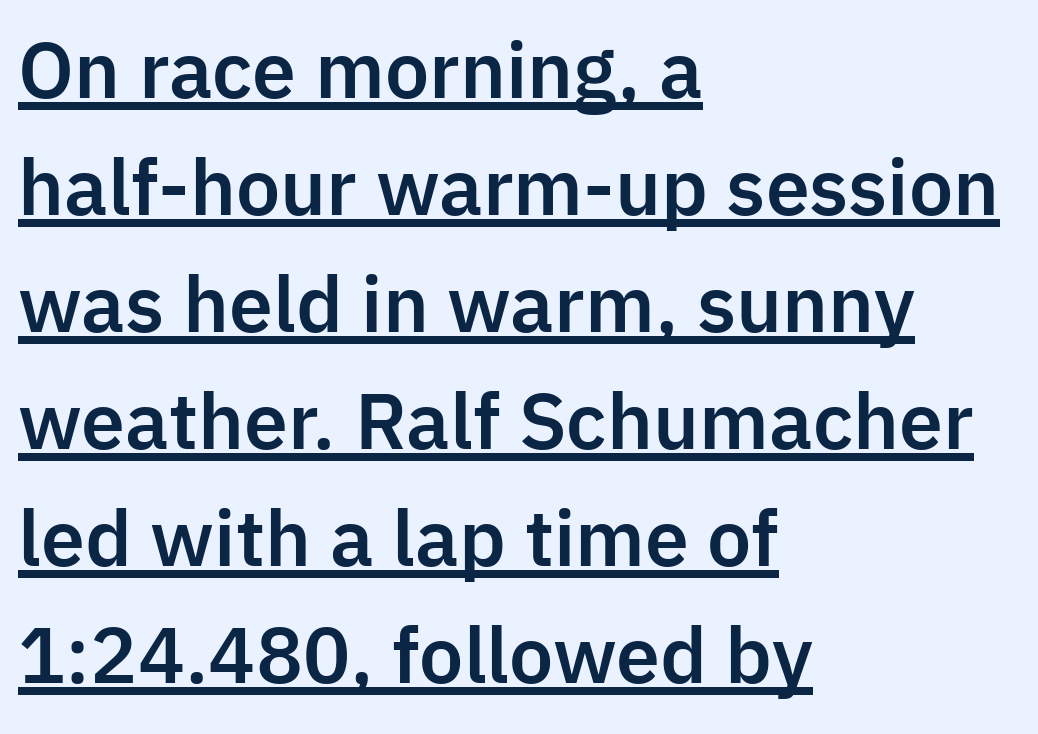
{"serif": "no", "italic": "no", "width": "normal", "stroke_contrast": "low", "x_height": "medium", "monospaced": "no", "underline": "yes", "align": "left", "line_spacing": "normal", "line_spacing_ratio": 1.56, "letter_spacing": "normal", "letter_spacing_em": 0.0, "glyph_px": 75}
